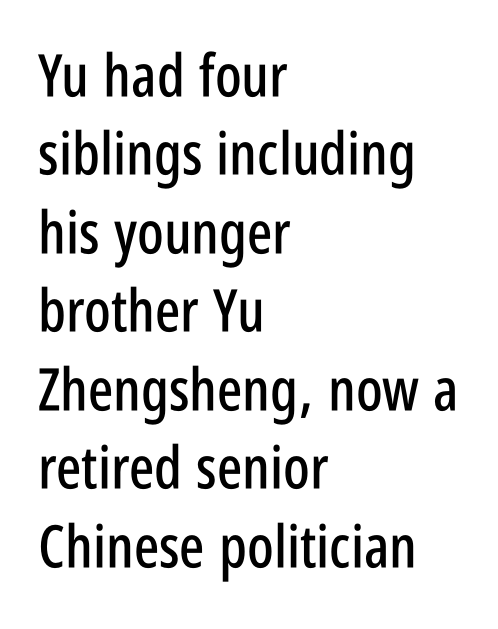
What's the leading like? Ordinary, nothing unusual. What kind of face is this? One without serifs — a sans. The space beneath each line is pristine and unruled. If you drew a line through each stem, it would be perfectly vertical. Varying glyph widths throughout — classic text-font behaviour.
